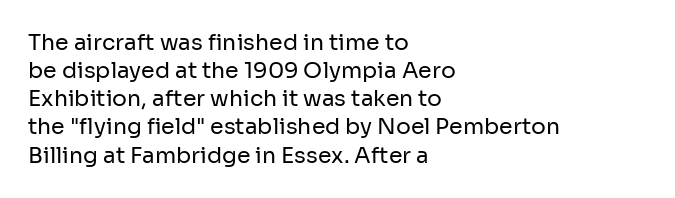
Normally led — the rows are evenly, conventionally spaced. Underlining? Definitely not there. The axis of the letterforms is exactly vertical. The passage is arranged the way most books set body copy — flush left. Default kerning and tracking; the words read as compact shapes.
